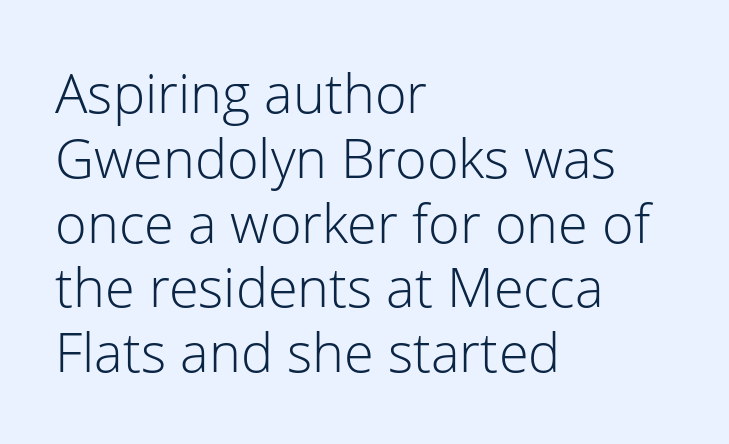
Q: Is the text bold? A: No.
Q: Is the text italic (slanted)? A: No, it is upright.
Q: Is the typeface a serif or a sans-serif typeface? A: Sans-serif.
Q: Is the text underlined? A: No.
Q: How is the paragraph aligned? A: Left-aligned.
Q: Is the spacing between letters normal or unusually wide? A: Normal.
Q: Width (condensed, normal, or wide)? A: Normal.
Q: Stroke contrast? A: Low.
Q: x-height? A: Medium.
Q: Monospaced? A: No.
